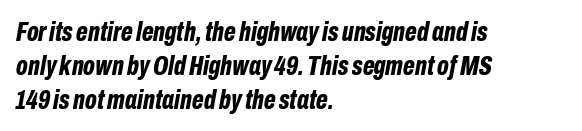
Each letter keeps its own natural width here, so spacing adapts to shape. Glance below the letters and you will spot only blank space. The gaps between neighbouring characters are ordinary and unremarkable. The rag falls on the right side of this text block.
